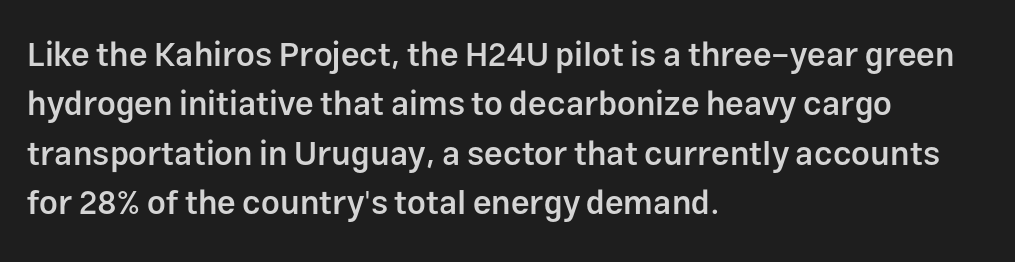
{"serif": "no", "italic": "no", "bold": "semi", "weight": "semibold", "width": "normal", "stroke_contrast": "low", "x_height": "medium", "monospaced": "no", "underline": "no", "align": "left", "line_spacing": "normal", "line_spacing_ratio": 1.5, "letter_spacing": "normal", "letter_spacing_em": 0.0, "glyph_px": 33}
